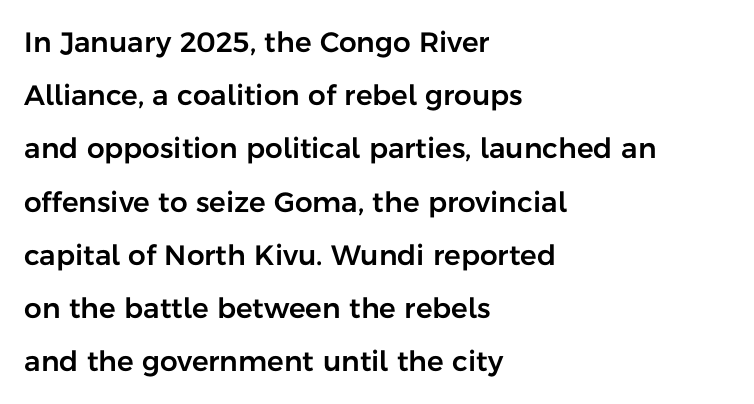
Letters rest on an invisible, unmarked baseline. This block would shrink considerably if given ordinary leading; it's expanded now. Alignment: flush left. The horizontal fit of the characters is conventional and even.
